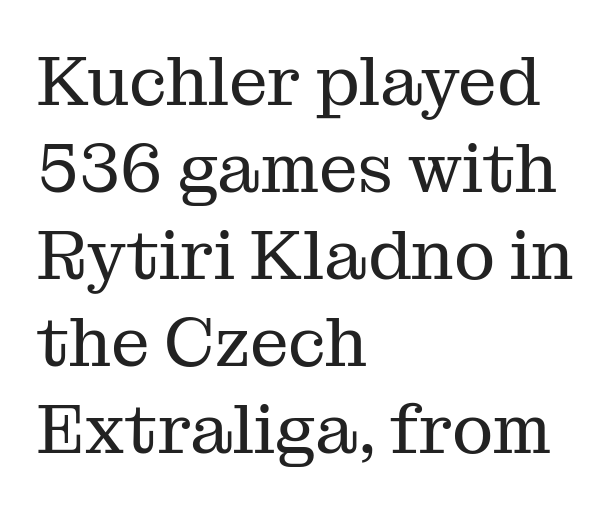
Varying glyph widths throughout — classic text-font behaviour. Short and long lines alike share a common starting point at left. Letters have the restrained weight of plain body copy at most. The leading is moderate, giving the passage an even texture. The text was rendered using a seriffed face with decorative stroke endings.
